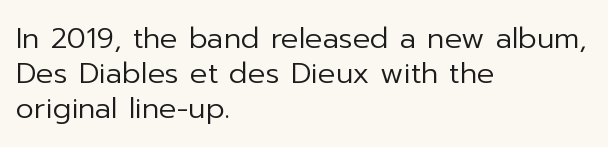
{"serif": "no", "italic": "no", "bold": "no", "weight": "regular", "width": "normal", "stroke_contrast": "low", "x_height": "medium", "monospaced": "no", "underline": "no", "align": "left", "line_spacing_ratio": 1.2, "letter_spacing": "normal", "letter_spacing_em": 0.0, "glyph_px": 29}
